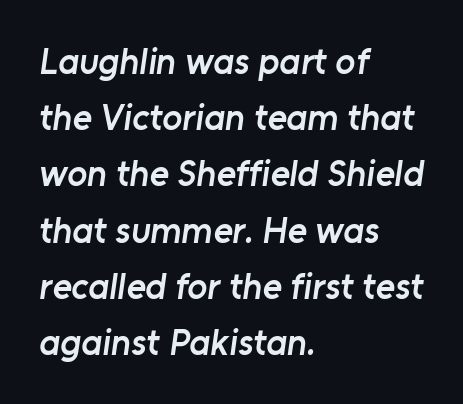
{"serif": "no", "bold": "semi", "weight": "semibold", "width": "normal", "stroke_contrast": "low", "x_height": "medium", "monospaced": "no", "underline": "no", "align": "left", "line_spacing": "normal", "line_spacing_ratio": 1.52, "letter_spacing": "normal", "letter_spacing_em": 0.0, "glyph_px": 37}
